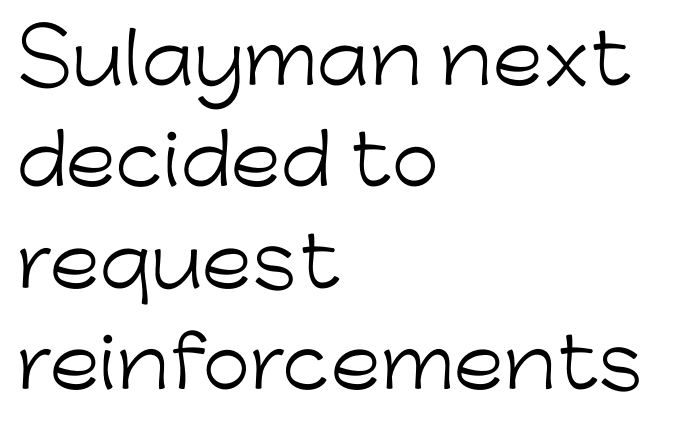
{"serif": "no", "italic": "no", "bold": "no", "weight": "light", "width": "normal", "stroke_contrast": "low", "x_height": "medium", "monospaced": "no", "underline": "no", "align": "left", "line_spacing": "normal", "line_spacing_ratio": 1.47, "letter_spacing": "normal", "letter_spacing_em": 0.0, "glyph_px": 69}
